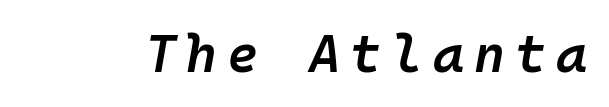
Its strokes are somewhat broadened, the hallmark of semibold type. Rule under the text: the space is simply empty. Observe the lean: these are italic letterforms. Every character here occupies the same horizontal width, giving the sample a typewriter-like rhythm.
